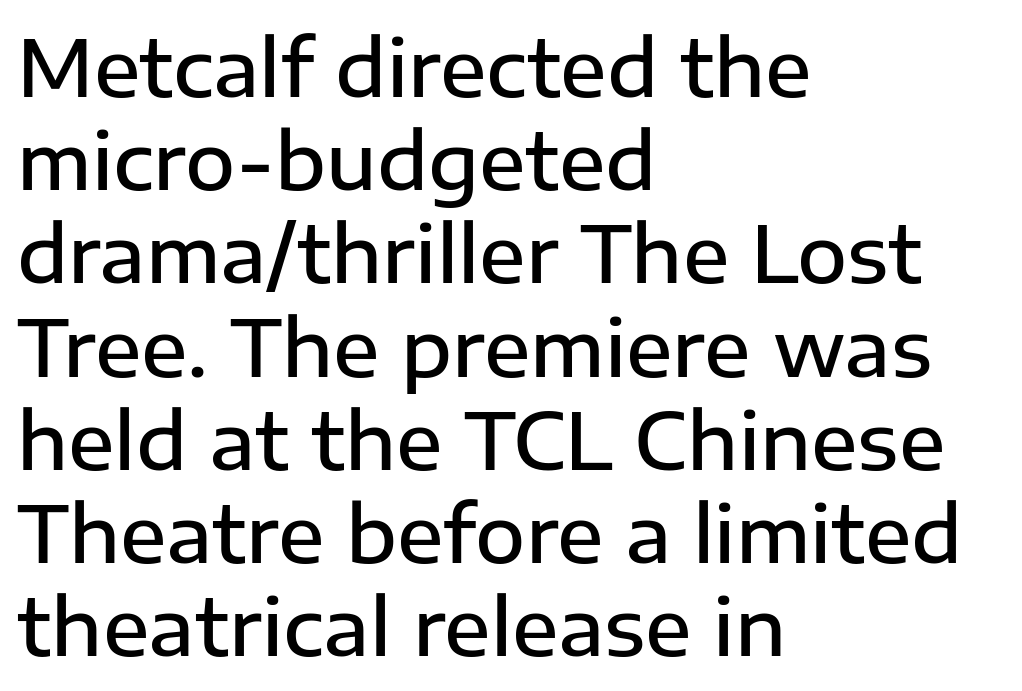
Q: Is the text bold? A: Semi-bold.
Q: Is the text italic (slanted)? A: No, it is upright.
Q: Is the typeface a serif or a sans-serif typeface? A: Sans-serif.
Q: Is the text underlined? A: No.
Q: How is the paragraph aligned? A: Left-aligned.
Q: Is the spacing between letters normal or unusually wide? A: Normal.
Q: Width (condensed, normal, or wide)? A: Normal.
Q: Stroke contrast? A: Low.
Q: x-height? A: Medium.
Q: Monospaced? A: No.
